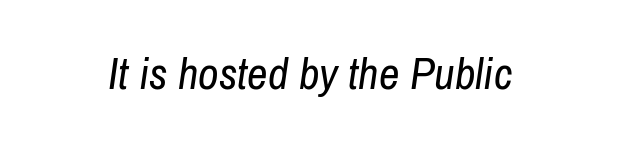
Is the letter spacing exaggerated? No — it looks like the ordinary default. Does the lettering tilt? It does — this is italic. Lines of text with bare space underneath. Is the stroke heavy? The answer is a plain regular-or-lighter. These lines are rendered in a variable-pitch font.
